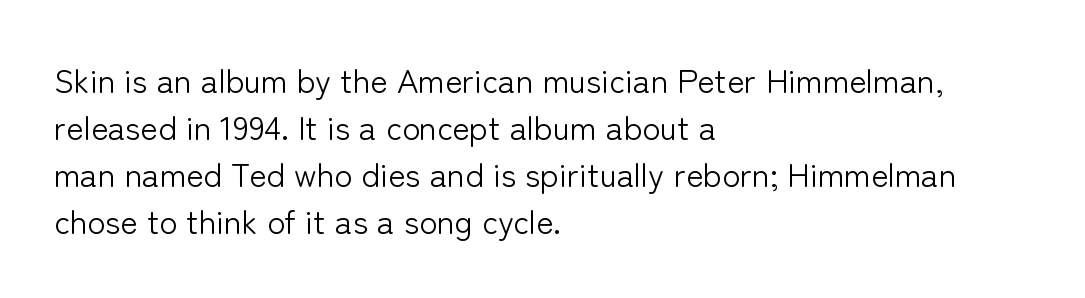
No extra ink here — the face is not bold. Font category for this specimen: sans-serif. Varying glyph widths throughout — classic text-font behaviour. The leading is moderate, giving the passage an even texture. Is the letter spacing exaggerated? No — it looks like the ordinary default.
